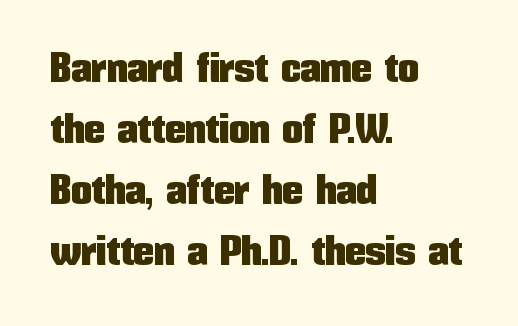
The rows are spaced the way most documents space them. This sample uses an upright cut, with every glyph sitting square on the baseline. Regarding serifs, this sample does without them. The face used here is proportionally spaced, like ordinary book or web type. Layout note: lines flush left.
